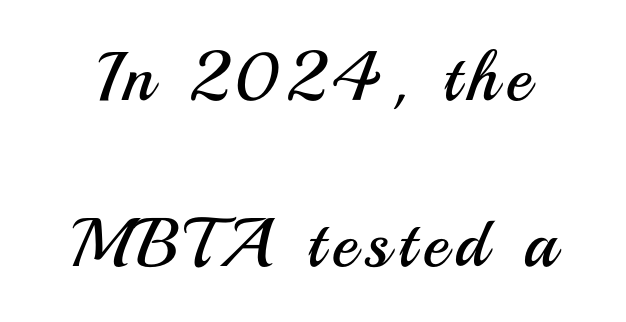
Q: Is the text bold? A: No.
Q: Is the text italic (slanted)? A: Yes.
Q: Is the typeface a serif or a sans-serif typeface? A: Sans-serif.
Q: Is the text underlined? A: No.
Q: Is the spacing between lines tight, normal or loose? A: Loose.
Q: Width (condensed, normal, or wide)? A: Normal.
Q: Stroke contrast? A: Medium.
Q: x-height? A: Small.
Q: Monospaced? A: No.
